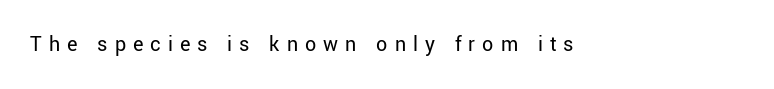
The image shows 22 px text type, upright; set unusually wide letter spacing (+0.32 em), not underlined.
